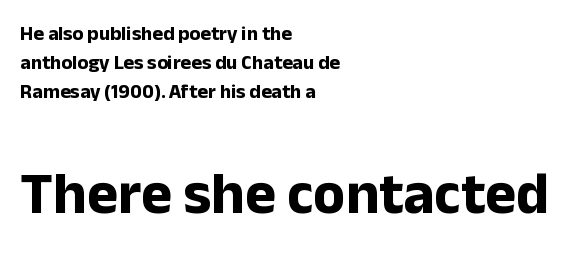
Q: Is the text bold? A: Yes.
Q: Is the text italic (slanted)? A: No, it is upright.
Q: Is the typeface a serif or a sans-serif typeface? A: Sans-serif.
Q: Is the text underlined? A: No.
Q: How is the paragraph aligned? A: Left-aligned.
Q: Is the spacing between letters normal or unusually wide? A: Normal.
Q: Is the spacing between lines tight, normal or loose? A: Normal.
Q: Which block of text is set in a larger size, the first (top) or the second (bottom)? A: The second (bottom) one.
Q: Width (condensed, normal, or wide)? A: Normal.
Q: Stroke contrast? A: Low.
Q: x-height? A: Medium.
Q: Monospaced? A: No.
